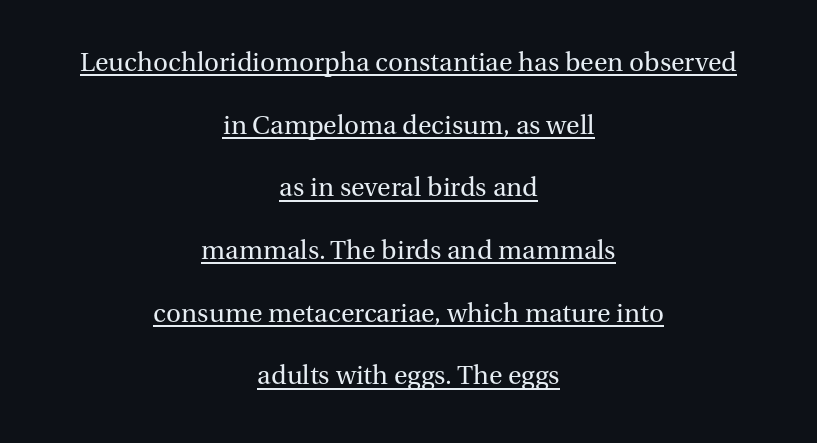
{"italic": "no", "bold": "no", "underline": "yes", "align": "center", "line_spacing": "loose", "line_spacing_ratio": 2.41, "letter_spacing": "normal", "letter_spacing_em": 0.0, "glyph_px": 26}
